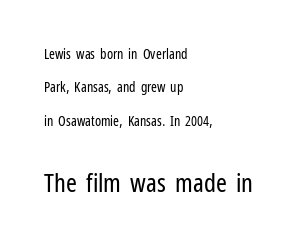
The image shows 26 px text type, upright; set left-aligned, loose line spacing (2.38x), normal letter spacing, not underlined; the second (bottom) block is 1.86x larger.
